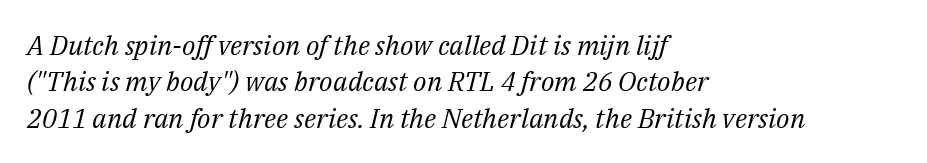
The image shows 27 px text type, italic (leaning right); set left-aligned, normal line spacing (1.35x), normal letter spacing, not underlined.
